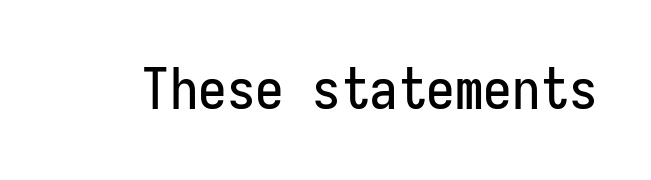
Q: Is the text italic (slanted)? A: No, it is upright.
Q: Is the typeface a serif or a sans-serif typeface? A: Sans-serif.
Q: Is the text underlined? A: No.
Q: Is the spacing between letters normal or unusually wide? A: Normal.
Q: Width (condensed, normal, or wide)? A: Condensed.
Q: Stroke contrast? A: Low.
Q: x-height? A: Medium.
Q: Monospaced? A: Yes.
